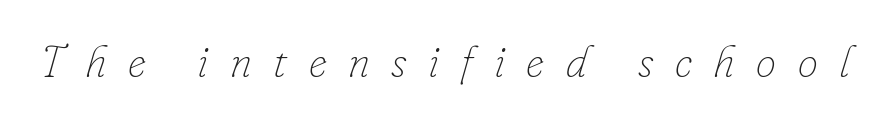
Q: Is the text bold? A: No.
Q: Is the text italic (slanted)? A: Yes, it leans right by about 16 degrees.
Q: Is the text underlined? A: No.
Q: Is the spacing between letters normal or unusually wide? A: Unusually wide.
Q: Width (condensed, normal, or wide)? A: Normal.
Q: Stroke contrast? A: Low.
Q: x-height? A: Small.
Q: Monospaced? A: No.
